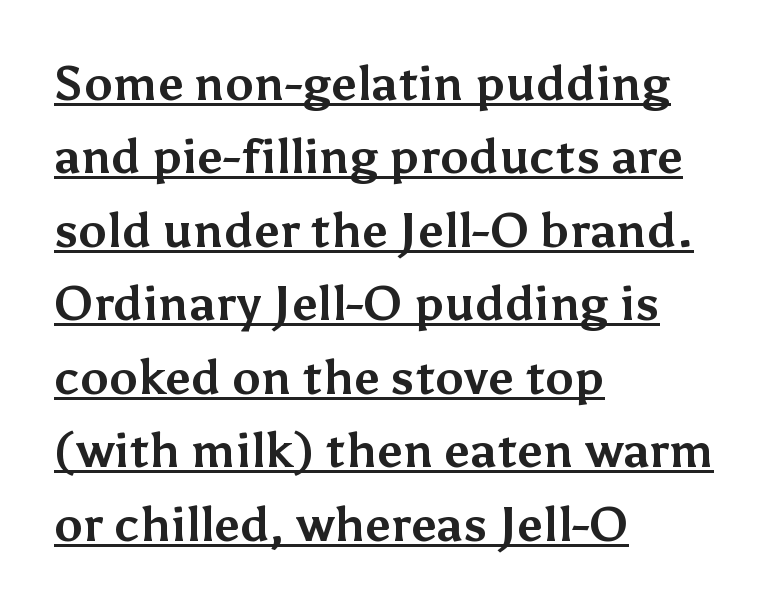
Vertical strokes here are truly vertical. Does the weight exceed regular? Yes, all the way to bold. A typesetter would call this proportional, since set widths differ per character. Honestly, the letter spacing is just normal — you wouldn't notice it. Underlining? Definitely there.
